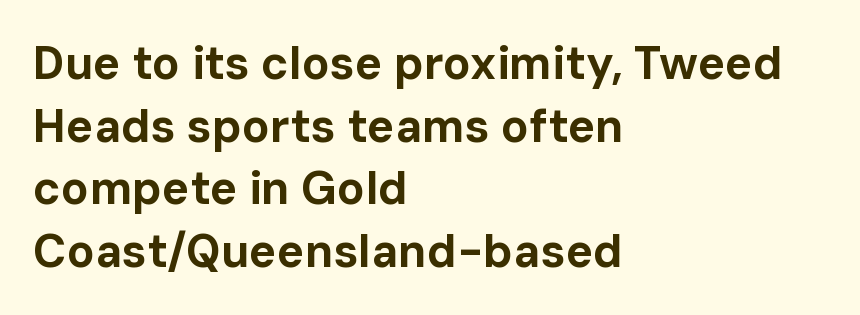
The image shows 46 px bold sans-serif type, upright; set left-aligned, normal line spacing (1.36x), normal letter spacing, not underlined; low stroke contrast and a medium x-height.
